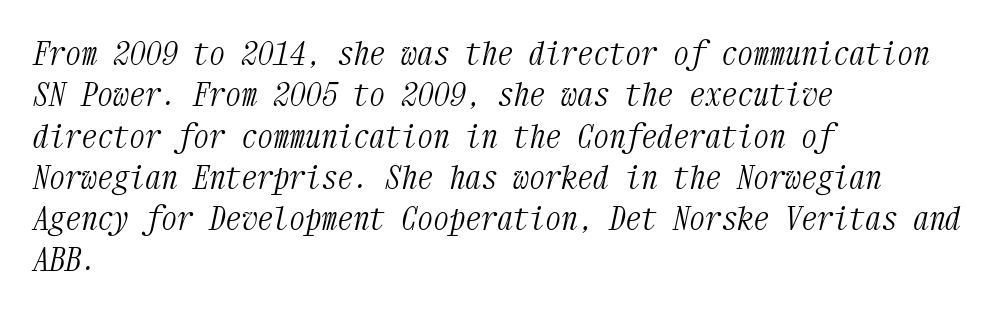
Quick note: italic. The letters sit at their default tracking, neither squeezed nor spread. These lines are composed in type with serifs. Monospaced: the letters line up in strict vertical columns. Where is the straight margin? On the left. Leading: standard.
